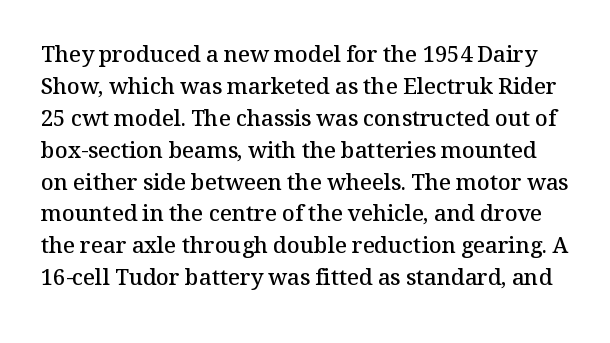
{"italic": "no", "bold": "semi", "underline": "no", "line_spacing": "normal", "line_spacing_ratio": 1.45, "letter_spacing": "normal", "letter_spacing_em": 0.0, "glyph_px": 22}
